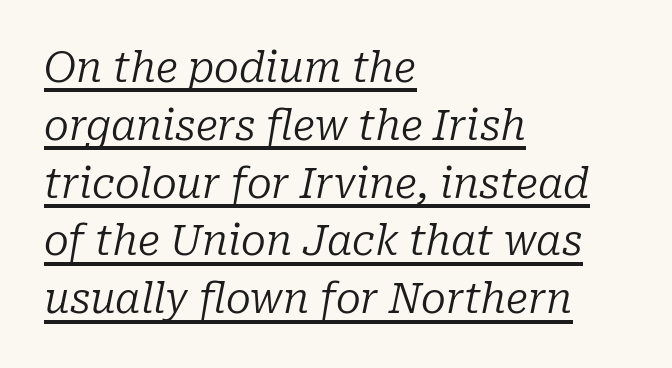
Looks like someone drew a line under every word here. The designer left line spacing at the default. The rendering uses natural spacing where letterforms have individual widths. The characters display serif detailing at their extremities. Nothing heavy about these letters — not bold at all. The text carries the slant typical of an italic or oblique font.
